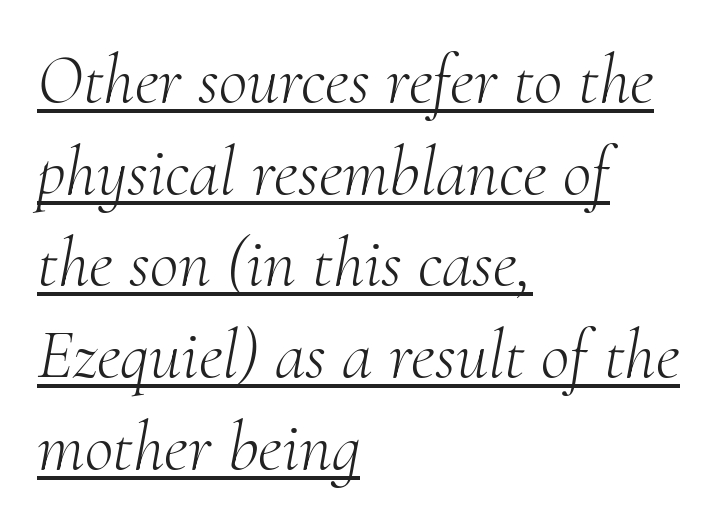
Q: Is the text bold? A: No.
Q: Is the text italic (slanted)? A: Yes, it leans right by about 10 degrees.
Q: Is the typeface a serif or a sans-serif typeface? A: Serif.
Q: Is the text underlined? A: Yes.
Q: How is the paragraph aligned? A: Left-aligned.
Q: Is the spacing between letters normal or unusually wide? A: Normal.
Q: Is the spacing between lines tight, normal or loose? A: Normal.
Q: Width (condensed, normal, or wide)? A: Normal.
Q: Stroke contrast? A: Medium.
Q: x-height? A: Small.
Q: Monospaced? A: No.
